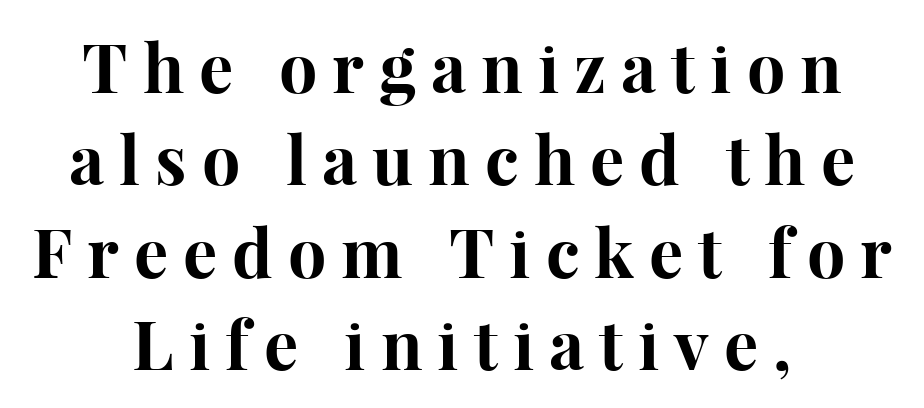
The image shows 68 px bold serif type, upright; set centered, normal line spacing (1.36x), unusually wide letter spacing (+0.22 em), not underlined; high stroke contrast and a medium x-height.
